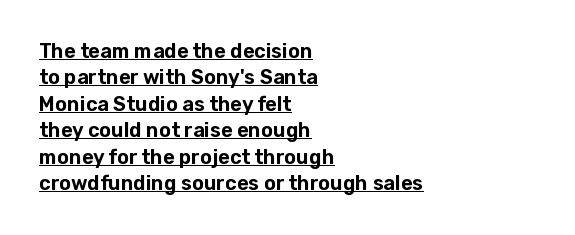
The image shows 20 px text type, upright; set left-aligned, normal line spacing (1.32x), normal letter spacing, underlined.
